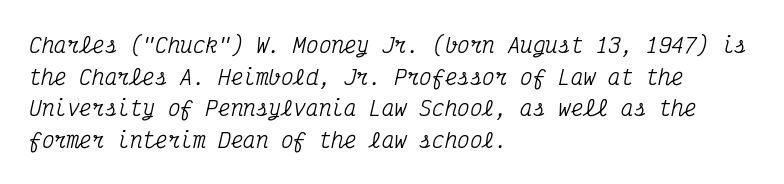
Q: Is the text italic (slanted)? A: Yes, it leans right by about 12 degrees.
Q: Is the text underlined? A: No.
Q: How is the paragraph aligned? A: Left-aligned.
Q: Is the spacing between letters normal or unusually wide? A: Normal.
Q: Is the spacing between lines tight, normal or loose? A: Normal.
